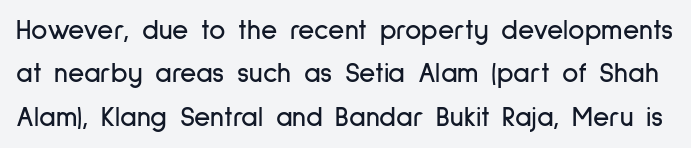
{"serif": "no", "italic": "no", "width": "condensed", "stroke_contrast": "low", "x_height": "medium", "monospaced": "no", "underline": "no", "line_spacing": "normal", "line_spacing_ratio": 1.55, "letter_spacing": "normal", "letter_spacing_em": 0.0, "glyph_px": 28}
